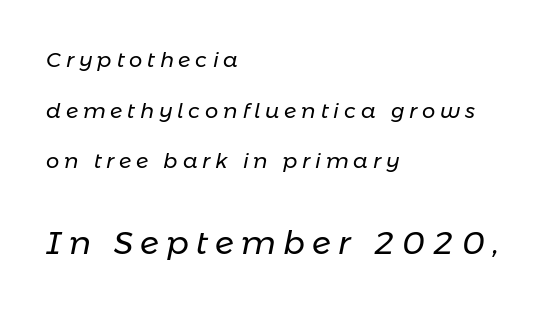
Loosely led — the rows are spread out. Stem width sits at or under what a default text font uses. A typesetter would mark this as italic. Two sizes are in play, and the larger belongs to the second block.
